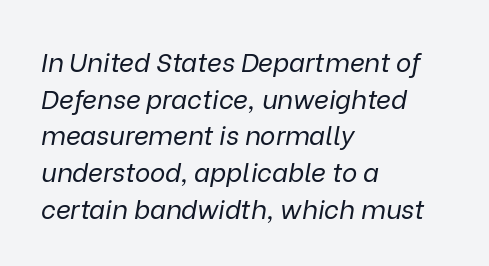
{"italic": "yes", "lean": "right", "slant_degrees": 9, "bold": "no", "underline": "no", "align": "left", "line_spacing": "normal", "line_spacing_ratio": 1.41, "letter_spacing": "normal", "letter_spacing_em": 0.0, "glyph_px": 26}
